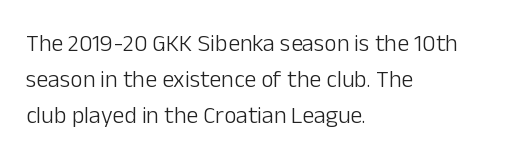
The image shows 24 px text type, upright; set left-aligned, normal line spacing (1.5x), normal letter spacing, not underlined.
